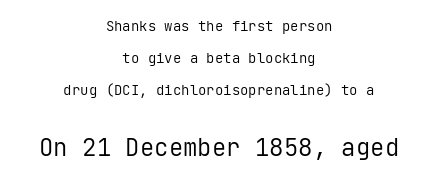
The image shows 24 px text type, upright; set centered, loose line spacing (2.28x), normal letter spacing, not underlined; the second (bottom) block is 1.71x larger.
